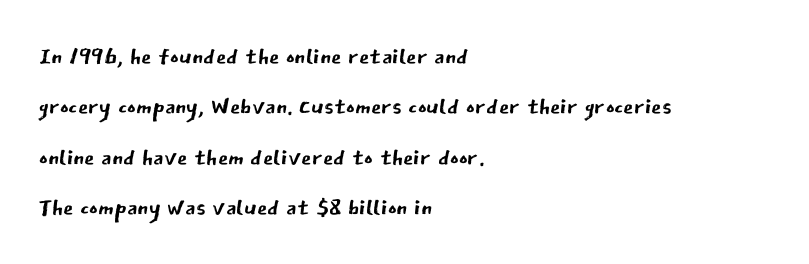
Each line starts at the same left margin while the right side varies. The type sits square on the baseline with zero lean. The face used here is rendered with its standard letterfit. The cut favours lightness, reaching ordinary text weight at its darkest. The specimen omits any rule beneath the text block's lines.
